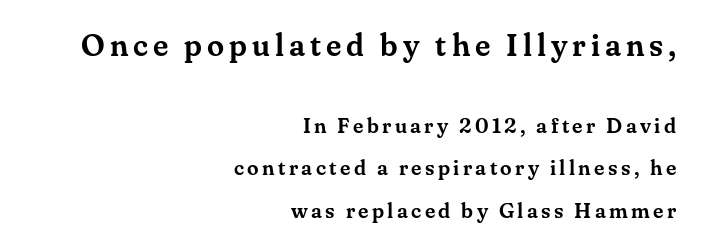
{"serif": "yes", "italic": "no", "width": "normal", "stroke_contrast": "medium", "x_height": "small", "monospaced": "no", "underline": "no", "align": "right", "line_spacing": "loose", "line_spacing_ratio": 2.01, "larger_block": "first", "size_ratio": 1.48, "glyph_px": 31}
